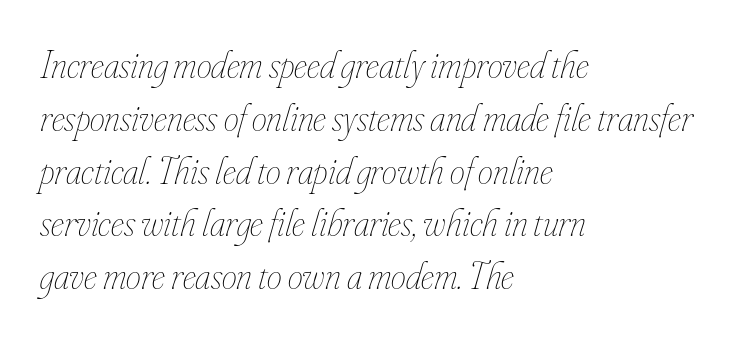
Looks like regular typesetting: each glyph gets only the width it needs. The gaps between neighbouring characters are ordinary and unremarkable. The space between consecutive lines is moderate. Every character sits at an angle, as italics do. Weight: regular or lighter. A classic flush-left, rag-right setting is used for this passage.
